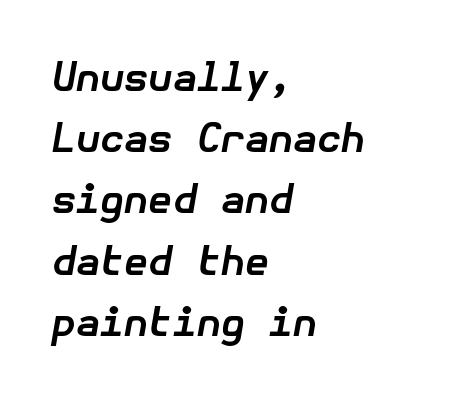
Q: Is the text bold? A: Yes.
Q: Is the text italic (slanted)? A: Yes, it leans right by about 10 degrees.
Q: Is the text underlined? A: No.
Q: How is the paragraph aligned? A: Left-aligned.
Q: Is the spacing between letters normal or unusually wide? A: Normal.
Q: Is the spacing between lines tight, normal or loose? A: Normal.
Q: Width (condensed, normal, or wide)? A: Normal.
Q: Stroke contrast? A: Low.
Q: x-height? A: Medium.
